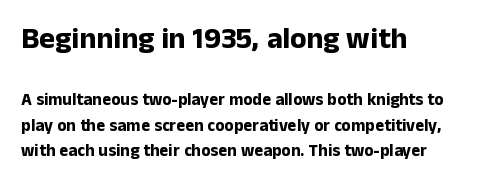
The image shows 30 px bold sans-serif type, upright; set left-aligned, normal line spacing (1.48x), normal letter spacing, not underlined; the first (top) block is 1.76x larger; low stroke contrast and a medium x-height.
